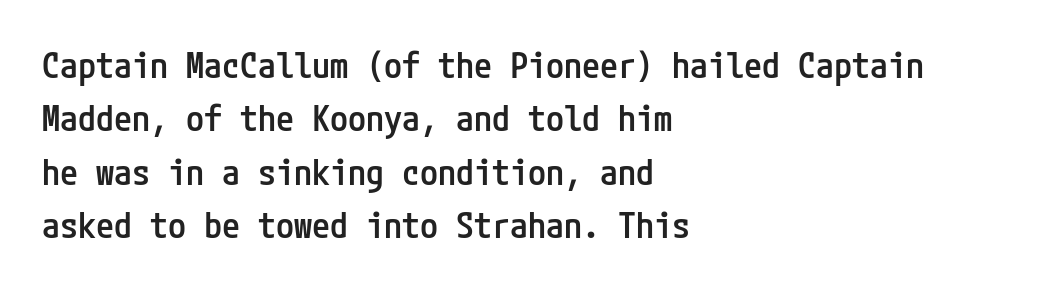
Q: Is the text bold? A: Semi-bold.
Q: Is the text italic (slanted)? A: No, it is upright.
Q: Is the typeface a serif or a sans-serif typeface? A: Sans-serif.
Q: Is the text underlined? A: No.
Q: How is the paragraph aligned? A: Left-aligned.
Q: Is the spacing between letters normal or unusually wide? A: Normal.
Q: Is the spacing between lines tight, normal or loose? A: Normal.
Q: Width (condensed, normal, or wide)? A: Condensed.
Q: Stroke contrast? A: Low.
Q: x-height? A: Medium.
